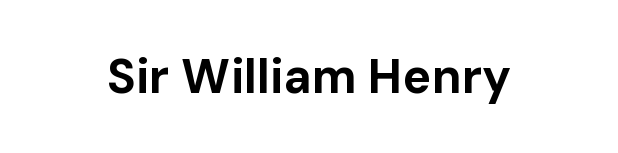
Letterform terminals end flat and unadorned throughout the passage. The gaps between neighbouring characters are ordinary and unremarkable. Each letter keeps its own natural width here, so spacing adapts to shape. Quick note: underline off. Heavy-handed strokes throughout: this text is bold. Posture: straight, roman, zero tilt.
